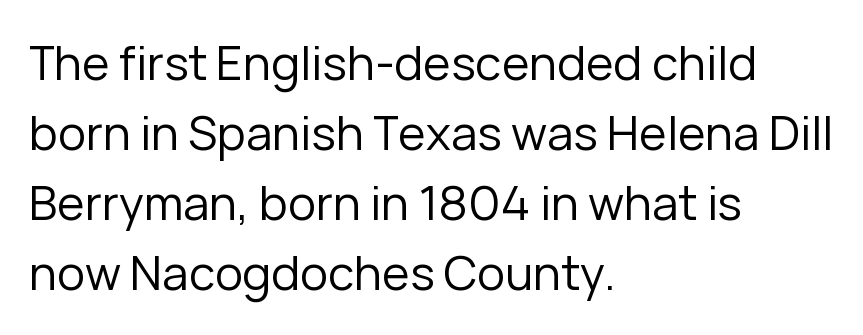
{"serif": "no", "italic": "no", "bold": "no", "weight": "regular", "width": "normal", "stroke_contrast": "low", "x_height": "medium", "monospaced": "no", "underline": "no", "align": "left", "line_spacing": "normal", "line_spacing_ratio": 1.49, "letter_spacing": "normal", "letter_spacing_em": 0.0, "glyph_px": 47}
